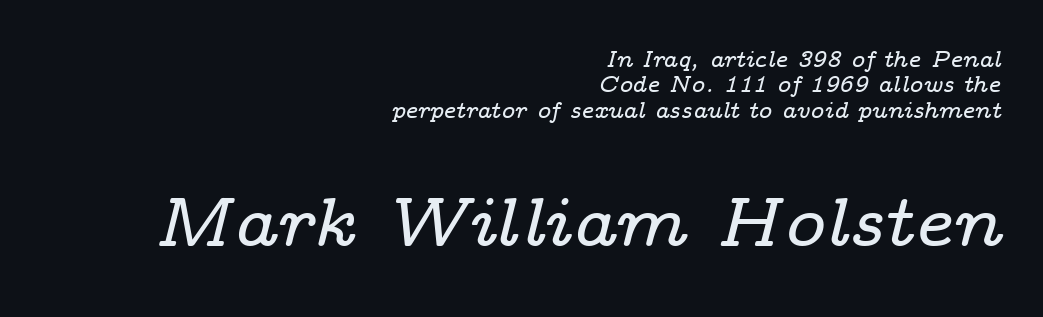
This sample trades vertical openness for compactness between lines. Is the type slanted? Yes — the strokes lean at a clear angle. There is no visible air inserted between adjacent glyphs. One-word summary of the alignment: right. Are there feet on the stems? There are — it's a serif.
